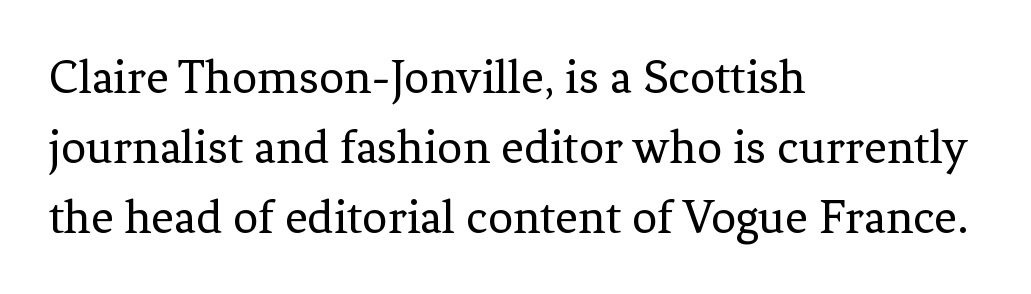
The image shows 50 px regular-weight serif type, upright; set left-aligned, normal line spacing (1.4x), normal letter spacing, not underlined; low stroke contrast and a medium x-height.
